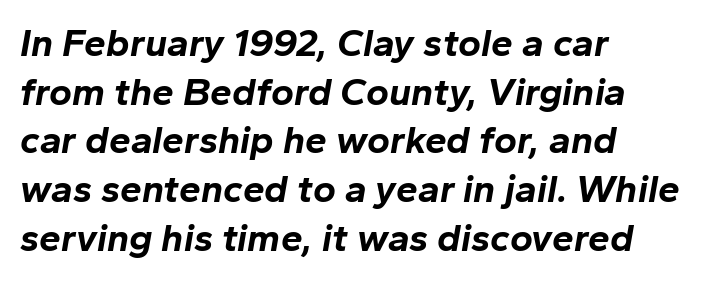
Q: Is the text bold? A: Yes.
Q: Is the text italic (slanted)? A: Yes, it leans right by about 10 degrees.
Q: Is the text underlined? A: No.
Q: How is the paragraph aligned? A: Left-aligned.
Q: Is the spacing between letters normal or unusually wide? A: Normal.
Q: Is the spacing between lines tight, normal or loose? A: Normal.
Q: Width (condensed, normal, or wide)? A: Normal.
Q: Stroke contrast? A: Low.
Q: x-height? A: Medium.
Q: Monospaced? A: No.
